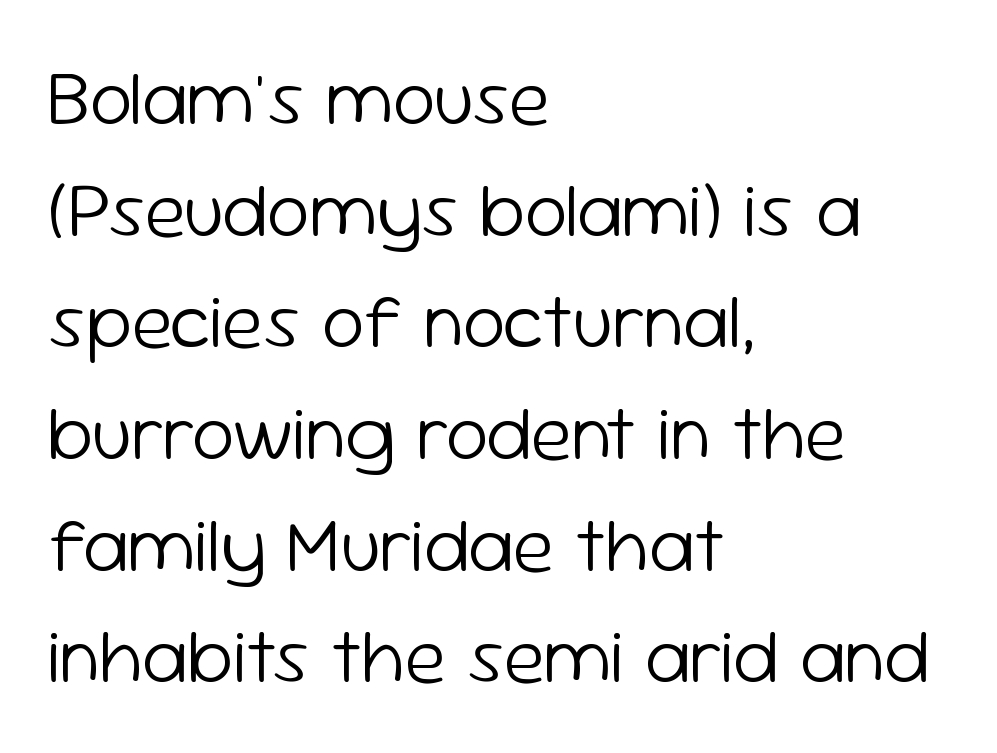
Each stroke keeps to a modest, everyday thickness or less. Normally led — the rows are evenly, conventionally spaced. You can tell it's not italic because the verticals are truly vertical. Think of a printed novel: that variable character pitch is what you see here.
